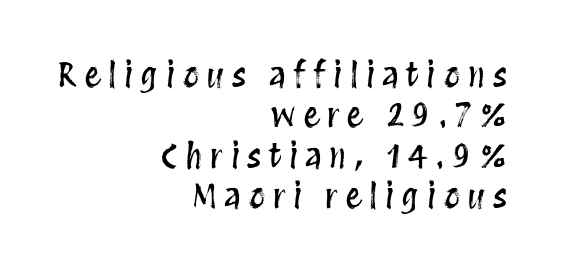
Teacher's note: observe the even right margin — that is flush-right alignment. The passage shown is typed in a proportional face where columns would drift. The lettering stays uniformly vertical, giving the passage a roman look. Decoration check: the copy has no underline. Does extra space separate the letters? Yes, quite a lot of it.
